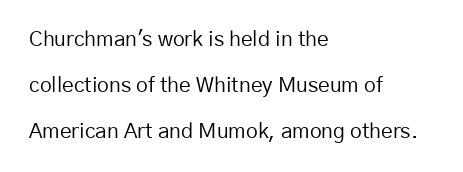
Q: Is the text bold? A: No.
Q: Is the text italic (slanted)? A: No, it is upright.
Q: Is the text underlined? A: No.
Q: How is the paragraph aligned? A: Left-aligned.
Q: Is the spacing between letters normal or unusually wide? A: Normal.
Q: Is the spacing between lines tight, normal or loose? A: Loose.
